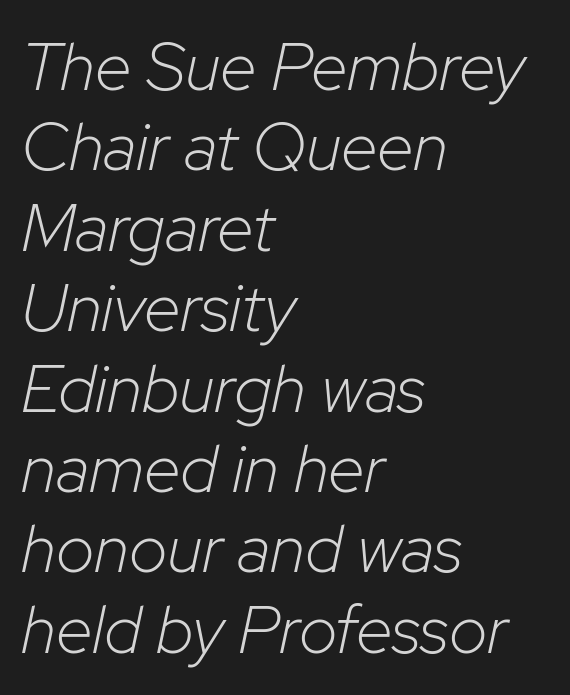
Stems and bowls with no extra thickness — not bold. The specimen omits any rule beneath the text block's lines. The ragged edge is on the right, which tells us the setting is flush left. It's the slanting kind of type.
